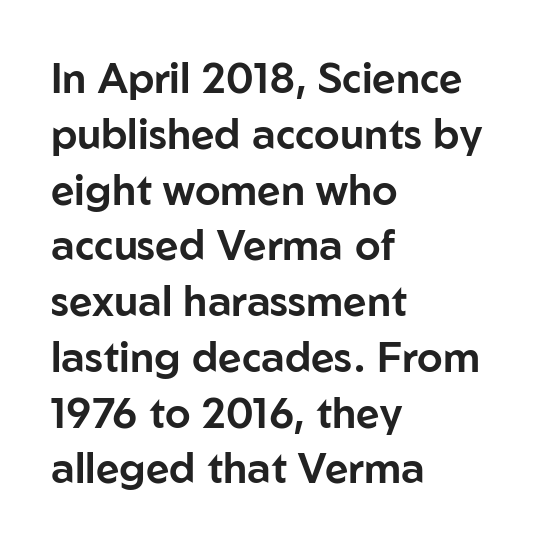
Is this a fixed-width face? No — the glyphs have proportional, varying widths. Line starts are locked; line ends wander. This block has exactly the height ordinary leading produces. Each letter's strokes conclude bluntly, with no projecting serifs. Bare-footed words on every line.
